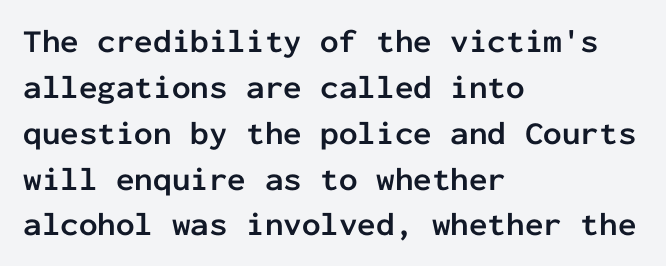
Underline: absent. The leading is moderate, giving the passage an even texture. This sample uses an upright cut, with every glyph sitting square on the baseline. Reading down the block, your eye returns to a fixed left position each line. Examine the stroke ends and you'll find no serifs.
